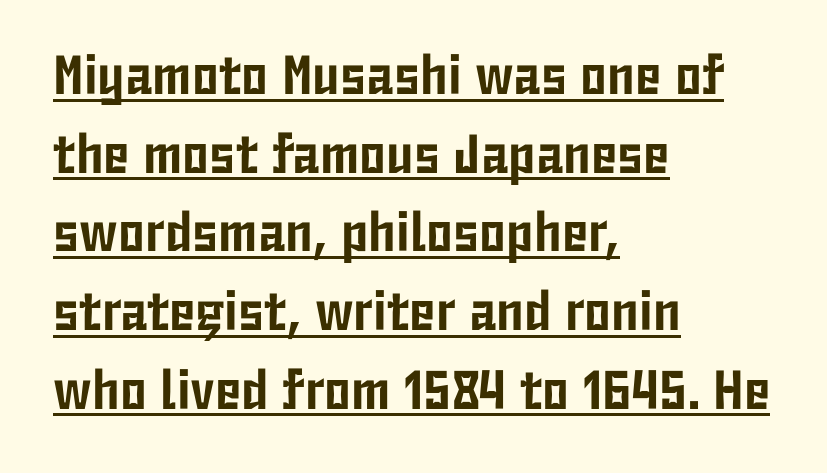
Q: Is the text italic (slanted)? A: No, it is upright.
Q: Is the typeface a serif or a sans-serif typeface? A: Sans-serif.
Q: Is the text underlined? A: Yes.
Q: How is the paragraph aligned? A: Left-aligned.
Q: Is the spacing between letters normal or unusually wide? A: Normal.
Q: Is the spacing between lines tight, normal or loose? A: Normal.
Q: Width (condensed, normal, or wide)? A: Condensed.
Q: Stroke contrast? A: Low.
Q: x-height? A: Medium.
Q: Monospaced? A: No.
